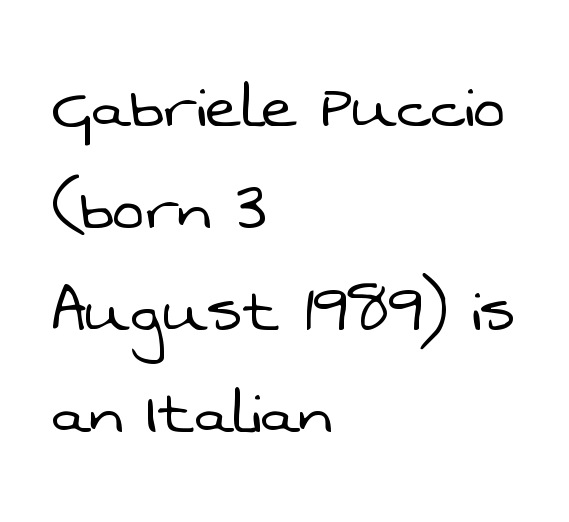
The words here are not underlined. The characters display no serif detailing; their extremities are plain. Counters stay open thanks to moderate or lighter strokes. Character widths vary here, with narrow letters taking less room than wide ones. Left-aligned paragraph, ragged on the right.
